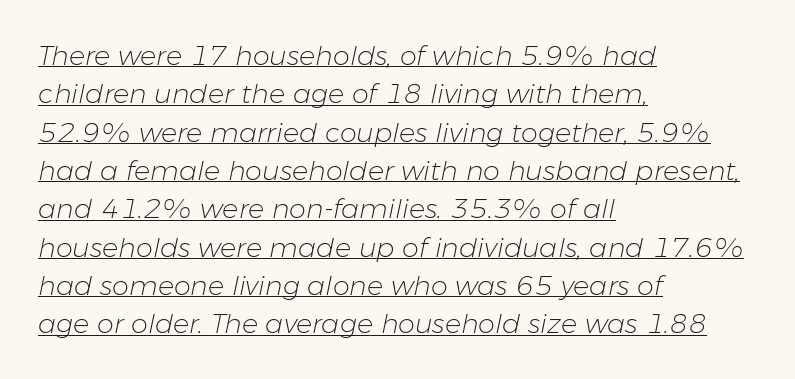
Underlining? Definitely there. Horizontal bands of white between lines are of average thickness. Stroke thickness stays within the range of a standard reading face or lighter. Compared with a centered layout, this one pins lines to the left instead.
